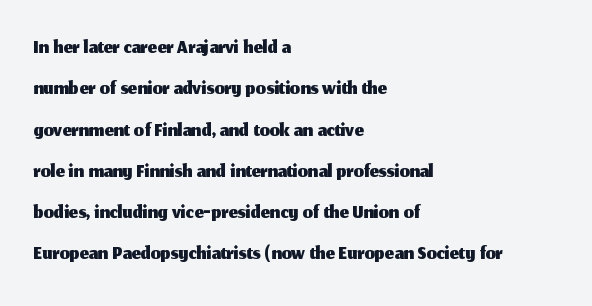
{"serif": "no", "italic": "no", "width": "normal", "stroke_contrast": "medium", "x_height": "medium", "monospaced": "no", "underline": "no", "align": "left", "line_spacing": "normal", "line_spacing_ratio": 1.29, "letter_spacing": "normal", "letter_spacing_em": 0.0, "glyph_px": 32}
